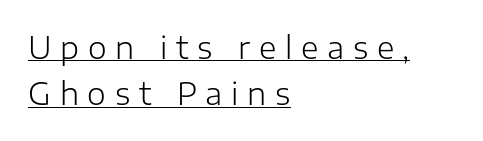
The image shows 30 px light sans-serif type, upright; set left-aligned, normal line spacing (1.55x), unusually wide letter spacing (+0.29 em), underlined; low stroke contrast and a medium x-height.
